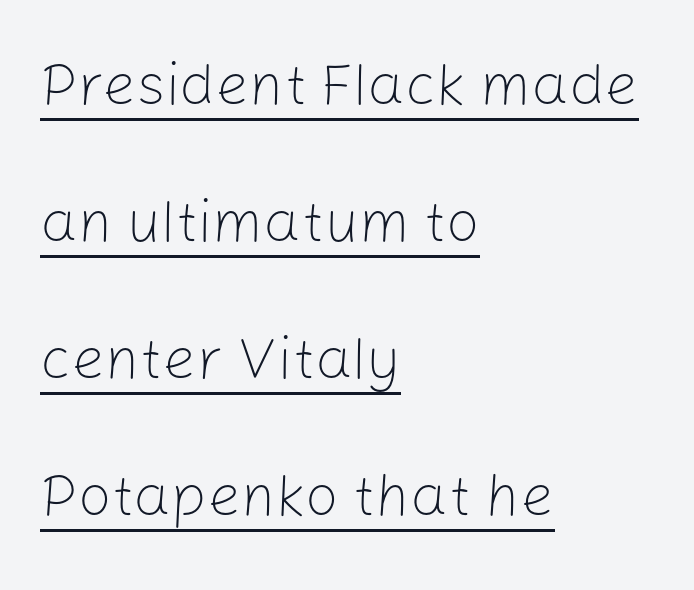
Q: Is the text bold? A: No.
Q: Is the text italic (slanted)? A: No, it is upright.
Q: Is the typeface a serif or a sans-serif typeface? A: Sans-serif.
Q: Is the text underlined? A: Yes.
Q: How is the paragraph aligned? A: Left-aligned.
Q: Is the spacing between letters normal or unusually wide? A: Normal.
Q: Is the spacing between lines tight, normal or loose? A: Loose.
Q: Width (condensed, normal, or wide)? A: Normal.
Q: Stroke contrast? A: Low.
Q: x-height? A: Medium.
Q: Monospaced? A: No.
